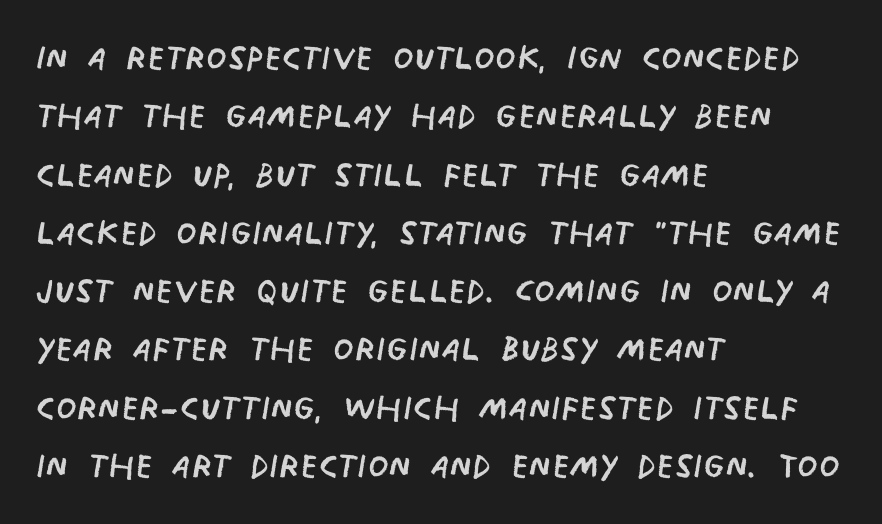
{"serif": "no", "bold": "no", "weight": "regular", "width": "condensed", "stroke_contrast": "low", "x_height": "large", "monospaced": "no", "underline": "no", "align": "left", "line_spacing_ratio": 1.24, "letter_spacing": "normal", "letter_spacing_em": 0.0, "glyph_px": 47}
